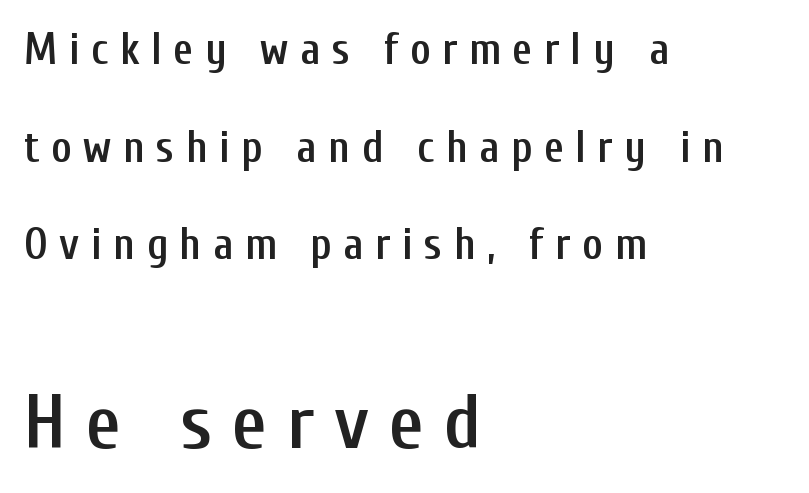
{"serif": "no", "italic": "no", "bold": "semi", "weight": "semibold", "width": "condensed", "stroke_contrast": "low", "x_height": "medium", "monospaced": "no", "underline": "no", "align": "left", "line_spacing": "loose", "line_spacing_ratio": 2.22, "letter_spacing": "wide", "letter_spacing_em": 0.26, "larger_block": "second", "size_ratio": 1.75, "glyph_px": 77}
